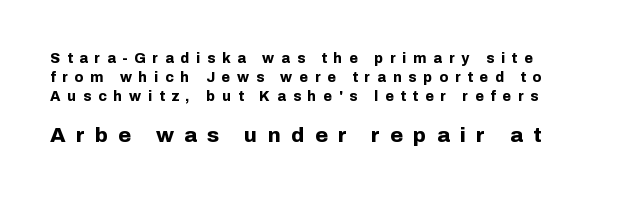
{"italic": "no", "bold": "yes", "underline": "no", "line_spacing": "normal", "line_spacing_ratio": 1.35, "letter_spacing": "wide", "letter_spacing_em": 0.49, "larger_block": "second", "size_ratio": 1.5, "glyph_px": 21}
